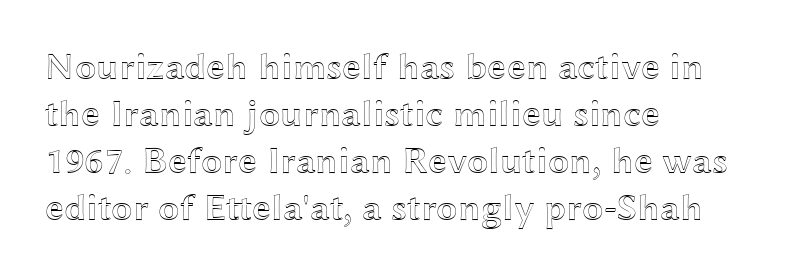
Here the designer chose a conventional face with non-uniform glyph widths. Standard letterfit; no display-style spreading of the glyphs. Caption: multi-line text, flush left, ragged right. The strip under each line holds only bare page. A typesetter would mark this as roman, not italic.
